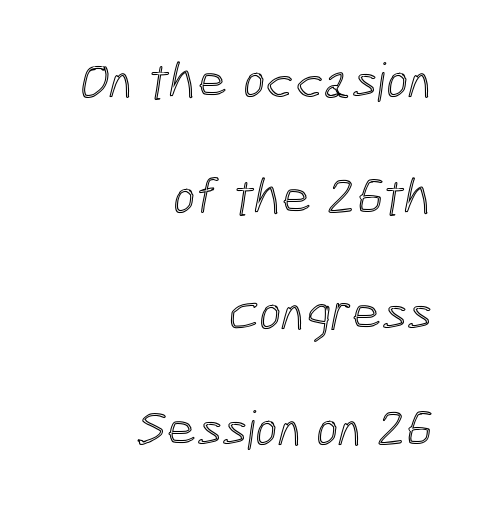
{"width": "condensed", "x_height": "medium", "monospaced": "no", "underline": "no", "align": "right", "line_spacing": "loose", "line_spacing_ratio": 2.19, "letter_spacing": "normal", "letter_spacing_em": 0.0, "glyph_px": 53}
